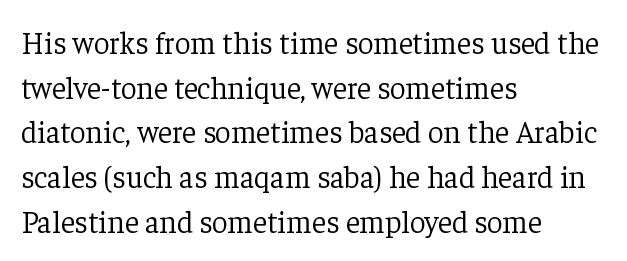
Q: Is the text bold? A: No.
Q: Is the text italic (slanted)? A: No, it is upright.
Q: Is the typeface a serif or a sans-serif typeface? A: Serif.
Q: Is the text underlined? A: No.
Q: How is the paragraph aligned? A: Left-aligned.
Q: Is the spacing between letters normal or unusually wide? A: Normal.
Q: Is the spacing between lines tight, normal or loose? A: Normal.
Q: Width (condensed, normal, or wide)? A: Normal.
Q: Stroke contrast? A: Low.
Q: x-height? A: Medium.
Q: Monospaced? A: No.
